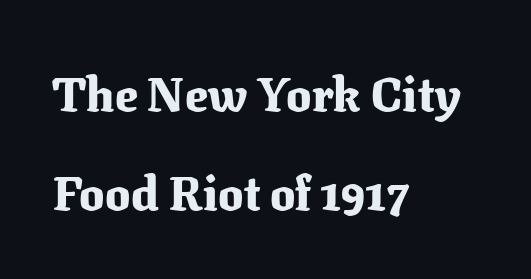
{"serif": "yes", "italic": "no", "bold": "yes", "weight": "heavy", "width": "normal", "stroke_contrast": "medium", "x_height": "medium", "monospaced": "no", "underline": "no", "align": "left", "line_spacing": "loose", "line_spacing_ratio": 2.11, "letter_spacing": "normal", "letter_spacing_em": 0.0, "glyph_px": 47}
